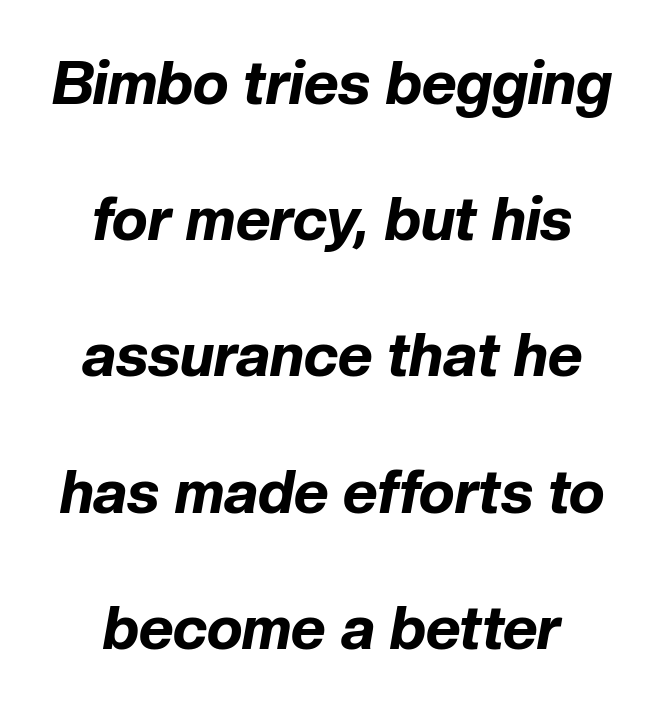
Q: Is the text bold? A: Yes.
Q: Is the text italic (slanted)? A: Yes, it leans right by about 10 degrees.
Q: Is the text underlined? A: No.
Q: How is the paragraph aligned? A: Centered.
Q: Is the spacing between letters normal or unusually wide? A: Normal.
Q: Is the spacing between lines tight, normal or loose? A: Loose.
Q: Width (condensed, normal, or wide)? A: Normal.
Q: Stroke contrast? A: Low.
Q: x-height? A: Medium.
Q: Monospaced? A: No.
